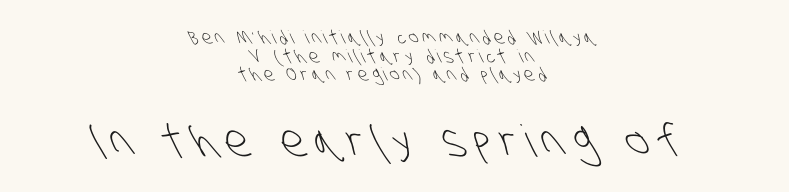
Scale increases going downward across the two blocks. Reading down the column, the eye jumps only a short way to each next line. A bare baseline throughout the passage. Letters have the restrained weight of plain body copy at most.
